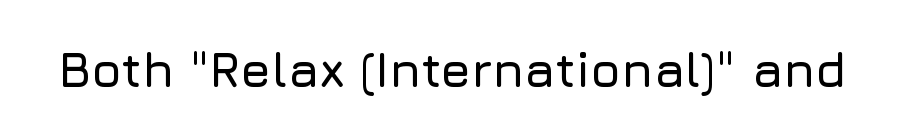
The image shows 49 px sans-serif type, upright; set normal letter spacing, not underlined; low stroke contrast and a medium x-height.
